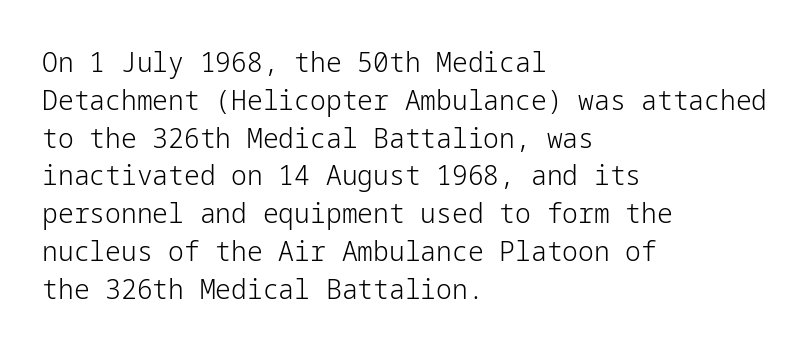
Q: Is the text bold? A: No.
Q: Is the text italic (slanted)? A: No, it is upright.
Q: Is the typeface a serif or a sans-serif typeface? A: Sans-serif.
Q: Is the text underlined? A: No.
Q: How is the paragraph aligned? A: Left-aligned.
Q: Is the spacing between letters normal or unusually wide? A: Normal.
Q: Is the spacing between lines tight, normal or loose? A: Normal.
Q: Width (condensed, normal, or wide)? A: Normal.
Q: Stroke contrast? A: Low.
Q: x-height? A: Medium.
